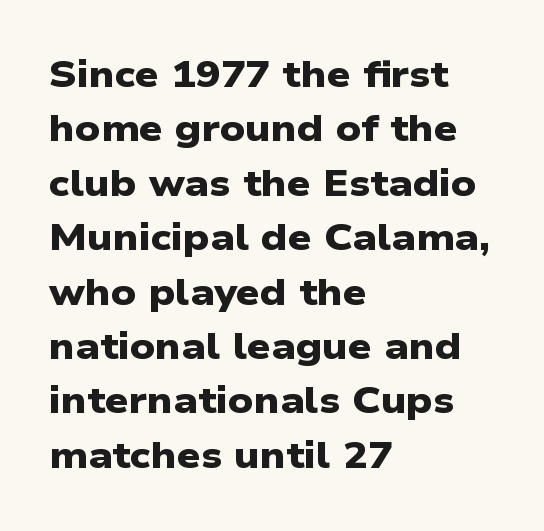
Q: Is the text bold? A: Yes.
Q: Is the typeface a serif or a sans-serif typeface? A: Sans-serif.
Q: Is the text underlined? A: No.
Q: How is the paragraph aligned? A: Left-aligned.
Q: Is the spacing between letters normal or unusually wide? A: Normal.
Q: Is the spacing between lines tight, normal or loose? A: Normal.
Q: Width (condensed, normal, or wide)? A: Wide.
Q: Stroke contrast? A: Low.
Q: x-height? A: Medium.
Q: Monospaced? A: No.
